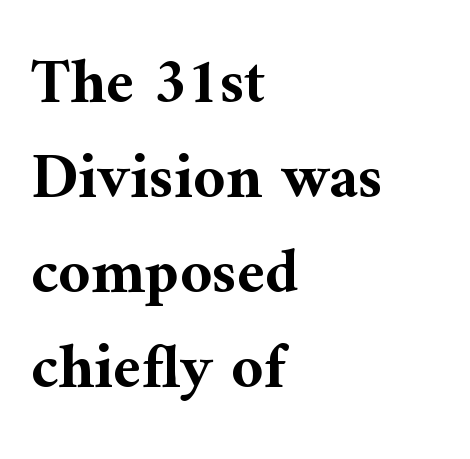
Q: Is the text bold? A: Yes.
Q: Is the text italic (slanted)? A: No, it is upright.
Q: Is the typeface a serif or a sans-serif typeface? A: Serif.
Q: Is the text underlined? A: No.
Q: How is the paragraph aligned? A: Left-aligned.
Q: Is the spacing between letters normal or unusually wide? A: Normal.
Q: Is the spacing between lines tight, normal or loose? A: Normal.
Q: Width (condensed, normal, or wide)? A: Normal.
Q: Stroke contrast? A: Medium.
Q: x-height? A: Medium.
Q: Monospaced? A: No.
